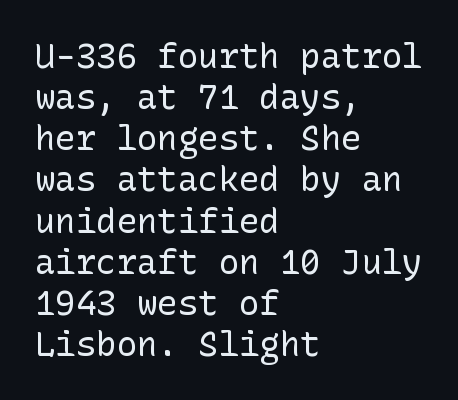
{"serif": "no", "italic": "no", "bold": "no", "weight": "regular", "width": "normal", "stroke_contrast": "low", "x_height": "medium", "underline": "no", "align": "left", "line_spacing_ratio": 1.21, "letter_spacing": "normal", "letter_spacing_em": 0.0, "glyph_px": 34}
